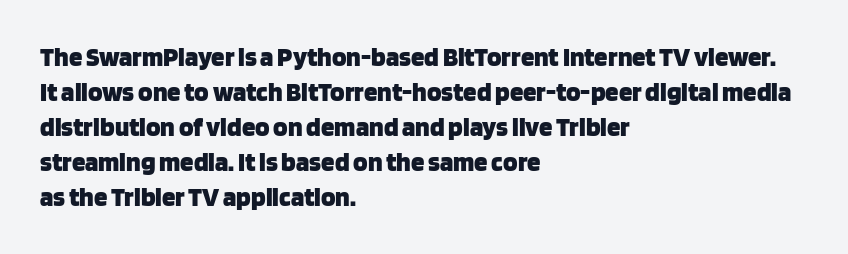
{"italic": "no", "bold": "yes", "underline": "no", "align": "left", "line_spacing": "normal", "line_spacing_ratio": 1.3, "letter_spacing": "normal", "letter_spacing_em": 0.0, "glyph_px": 27}
